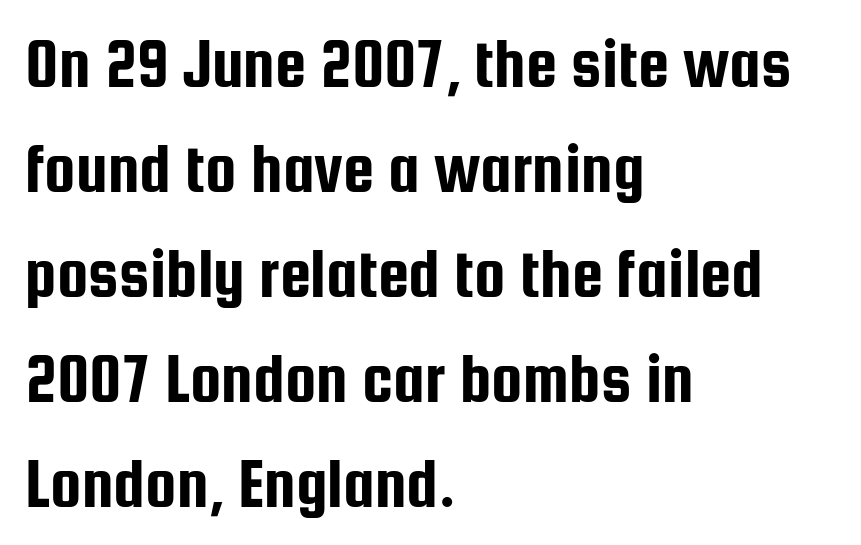
Q: Is the text italic (slanted)? A: No, it is upright.
Q: Is the typeface a serif or a sans-serif typeface? A: Sans-serif.
Q: Is the text underlined? A: No.
Q: How is the paragraph aligned? A: Left-aligned.
Q: Is the spacing between letters normal or unusually wide? A: Normal.
Q: Is the spacing between lines tight, normal or loose? A: Normal.
Q: Width (condensed, normal, or wide)? A: Condensed.
Q: Stroke contrast? A: Low.
Q: x-height? A: Medium.
Q: Monospaced? A: No.
